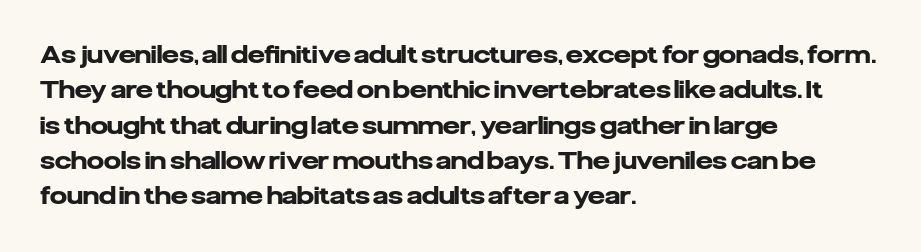
Q: Is the text bold? A: Yes.
Q: Is the text italic (slanted)? A: No, it is upright.
Q: Is the text underlined? A: No.
Q: How is the paragraph aligned? A: Left-aligned.
Q: Is the spacing between letters normal or unusually wide? A: Normal.
Q: Is the spacing between lines tight, normal or loose? A: Normal.
